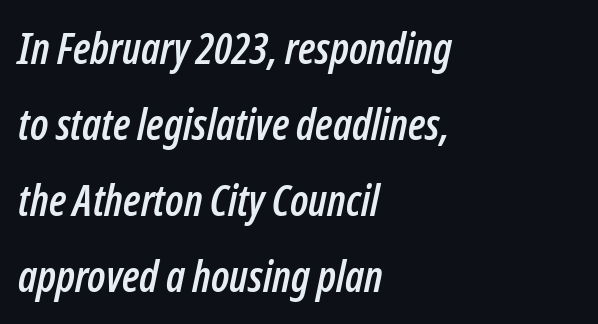
The image shows 43 px condensed type, italic (leaning right); set left-aligned, line spacing 1.77x, normal letter spacing, not underlined; low stroke contrast and a medium x-height.
